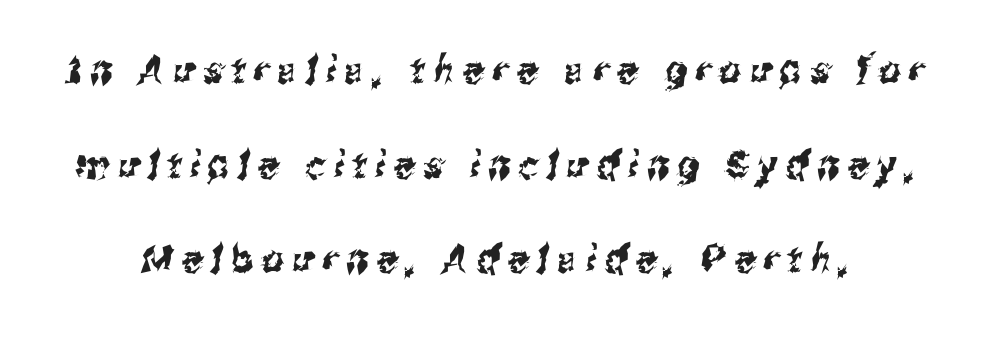
{"serif": "no", "width": "condensed", "stroke_contrast": "medium", "x_height": "medium", "monospaced": "no", "underline": "no", "line_spacing": "loose", "line_spacing_ratio": 2.49, "letter_spacing": "wide", "letter_spacing_em": 0.23, "glyph_px": 38}
